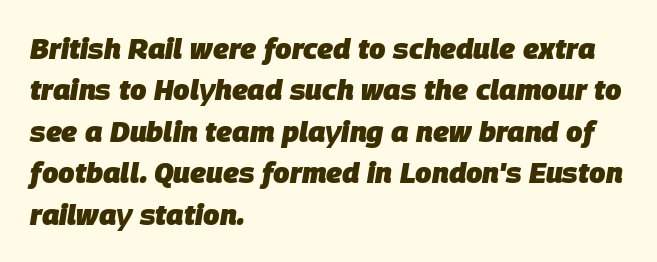
Compared with typical body copy, the letter spacing here is the same. You'd pick this weight for a headline — it's a proper bold. Reading down the column, the eye jumps a familiar distance to each next line. Beneath every word, the page is bare.
